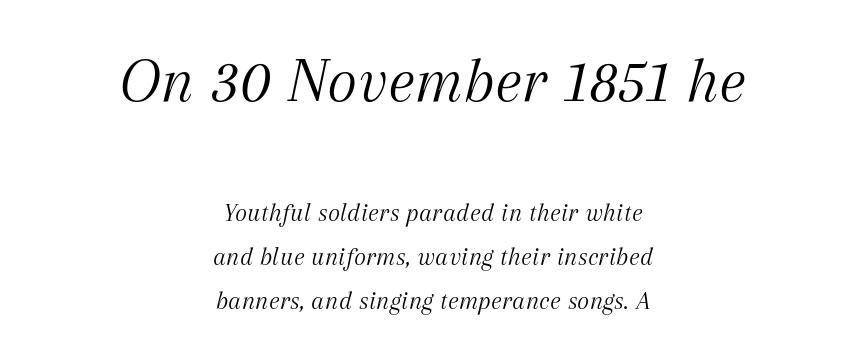
The image shows 65 px light serif type, italic (leaning right); set centered, normal line spacing (1.68x), normal letter spacing, not underlined; the first (top) block is 2.5x larger; medium stroke contrast and a medium x-height.
